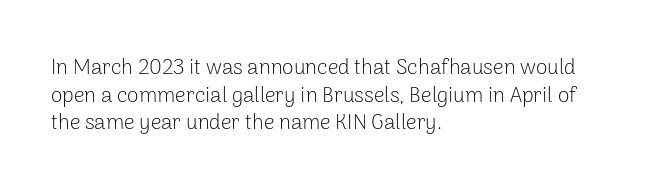
Every stem runs plumb, perpendicular to the baseline. Leftover space on each line is placed entirely after the last word. Check the space under the baseline: it is left empty. This reads as an unemphasized weight, regular at the heaviest. Caption: standard tracking, unaltered.
